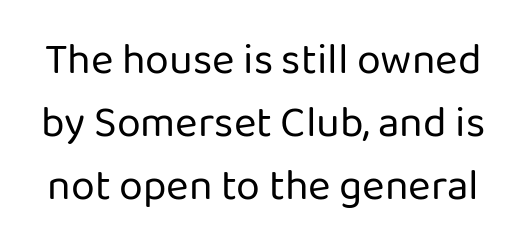
The tracking reads as untouched default to a designer's eye. Unlike italic type, these characters show no tilt at all. Looks like regular typesetting: each glyph gets only the width it needs. Type without underlining. The vertical gap from one line to the next is medium.
